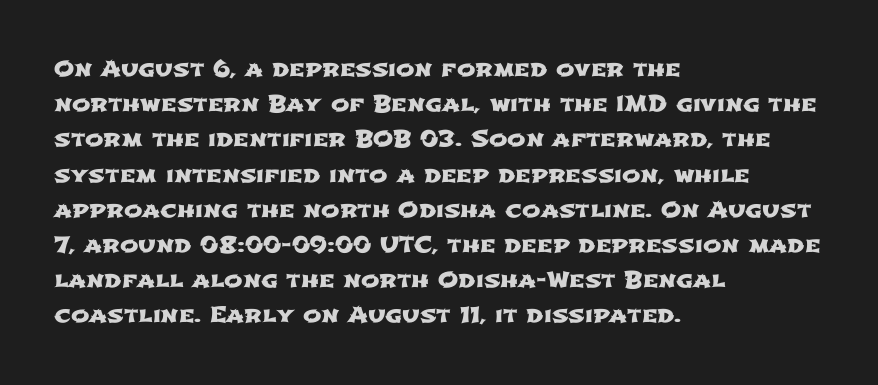
Default kerning and tracking; the words read as compact shapes. No word sits above an underline. This sample keeps an unexceptional amount of space between lines. Horizontal alignment here is leftward, the default for most running prose.
